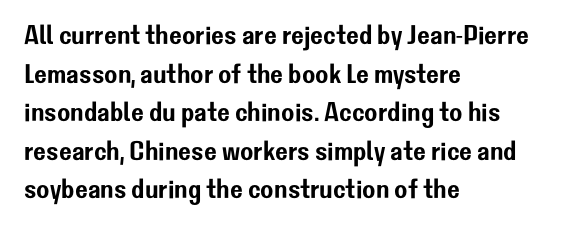
{"italic": "no", "underline": "no", "align": "left", "line_spacing": "normal", "line_spacing_ratio": 1.43, "letter_spacing": "normal", "letter_spacing_em": 0.0, "glyph_px": 27}
